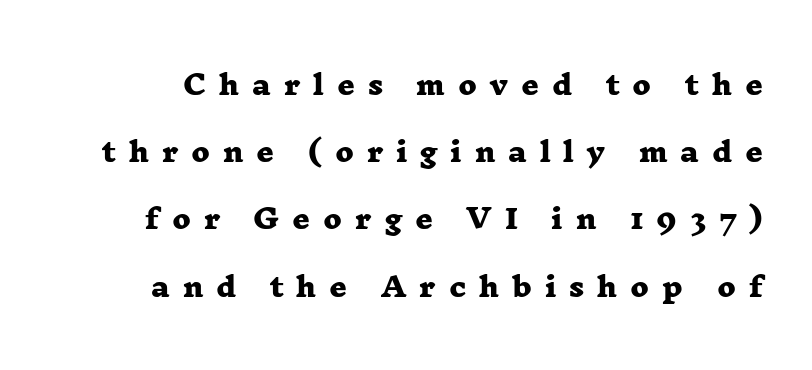
The image shows 27 px bold type; set loose line spacing (2.49x), unusually wide letter spacing (+0.48 em), not underlined.
